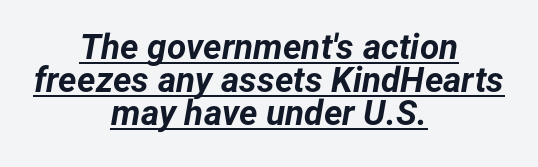
{"italic": "yes", "lean": "right", "slant_degrees": 12, "bold": "yes", "weight": "bold", "width": "normal", "stroke_contrast": "low", "x_height": "medium", "monospaced": "no", "underline": "yes", "align": "center", "line_spacing": "tight", "line_spacing_ratio": 0.95, "letter_spacing": "normal", "letter_spacing_em": 0.0, "glyph_px": 35}
